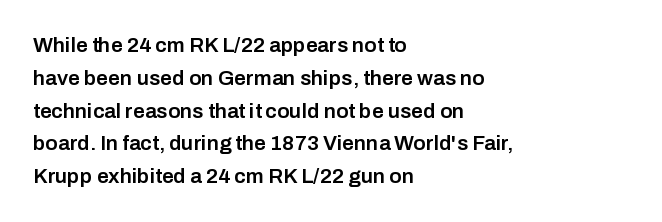
The image shows 21 px text type, upright; set left-aligned, normal line spacing (1.56x), normal letter spacing, not underlined.
